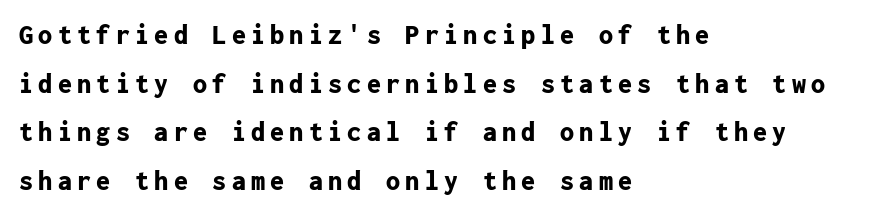
The image shows 28 px bold sans-serif type, upright, monospaced; set left-aligned, line spacing 1.74x, not underlined; low stroke contrast and a medium x-height.
